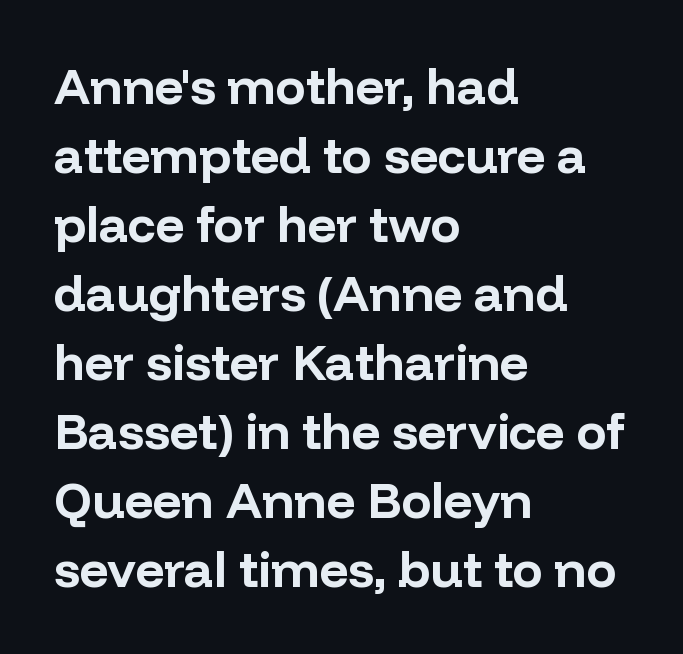
The rendering uses natural spacing where letterforms have individual widths. Posture: vertical. The lines sit at an ordinary, default distance from one another. Emphasis by weight is at full strength: bold. Is this a sans? Yes — the strokes have no serifs.
